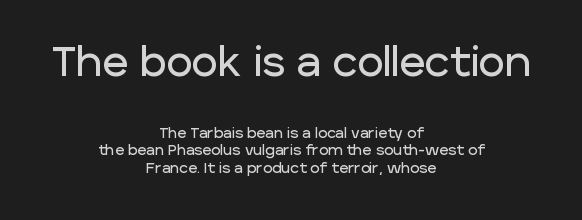
The image shows 40 px sans-serif type, upright; set centered, normal line spacing (1.25x), normal letter spacing, not underlined; the first (top) block is 2.86x larger; low stroke contrast and a large x-height.
